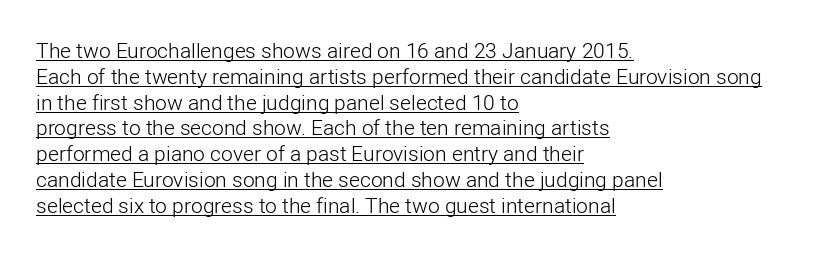
Nope, not italic — everything's standing straight. Compared with a typical body face, this is equally light or lighter still. The line texture is even and compact thanks to regular tracking. The sample's only ornament is a line tracing under the words. A classic flush-left, rag-right setting is used for this passage.
